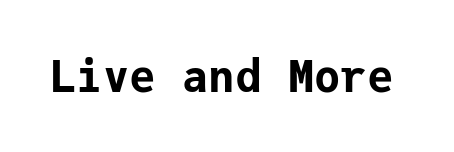
This sample has the even, mechanical cadence of fixed-width lettering. You can tell it's not italic because the verticals are truly vertical. Does the type have serifs? No, each stem ends abruptly. The passage shown is not underscored anywhere.
